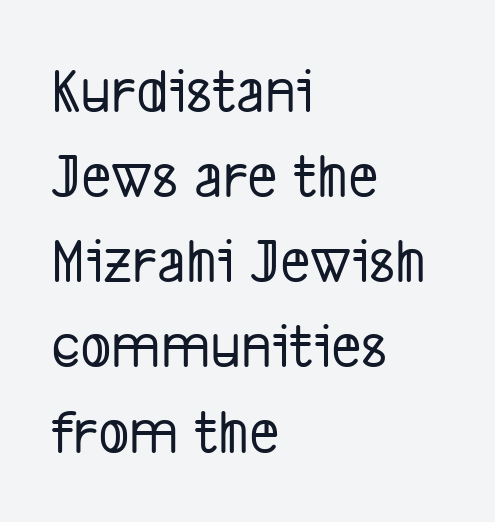
The passage shown is typed in a proportional face where columns would drift. Students, observe: this is what conventionally led text looks like. Observe the absence of serifs on each vertical stroke in this sample. The words here are not underlined. Letter spacing: default.
